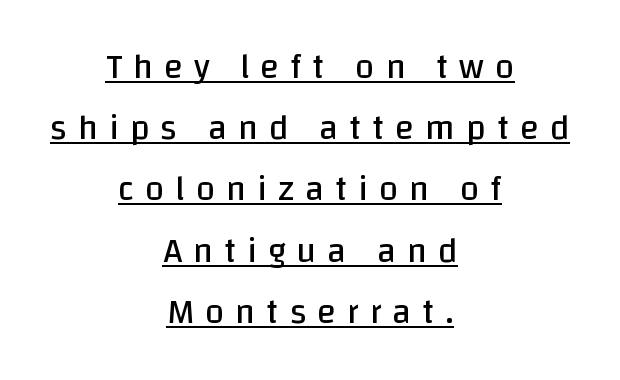
Q: Is the text bold? A: No.
Q: Is the text italic (slanted)? A: No, it is upright.
Q: Is the typeface a serif or a sans-serif typeface? A: Sans-serif.
Q: Is the text underlined? A: Yes.
Q: How is the paragraph aligned? A: Centered.
Q: Is the spacing between letters normal or unusually wide? A: Unusually wide.
Q: Width (condensed, normal, or wide)? A: Normal.
Q: Stroke contrast? A: Low.
Q: x-height? A: Large.
Q: Monospaced? A: No.
